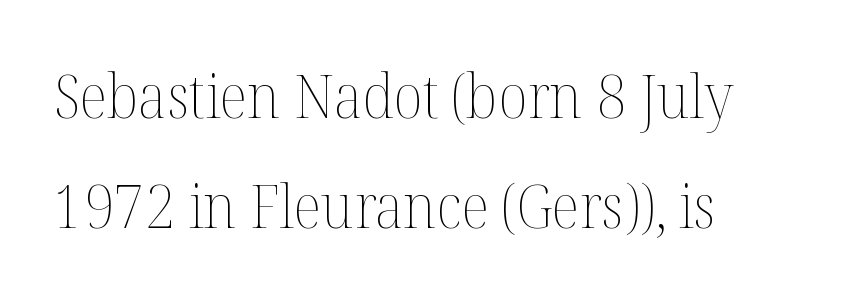
The image shows 60 px thin type, upright; set left-aligned, line spacing 1.83x, normal letter spacing, not underlined; medium stroke contrast and a medium x-height.
